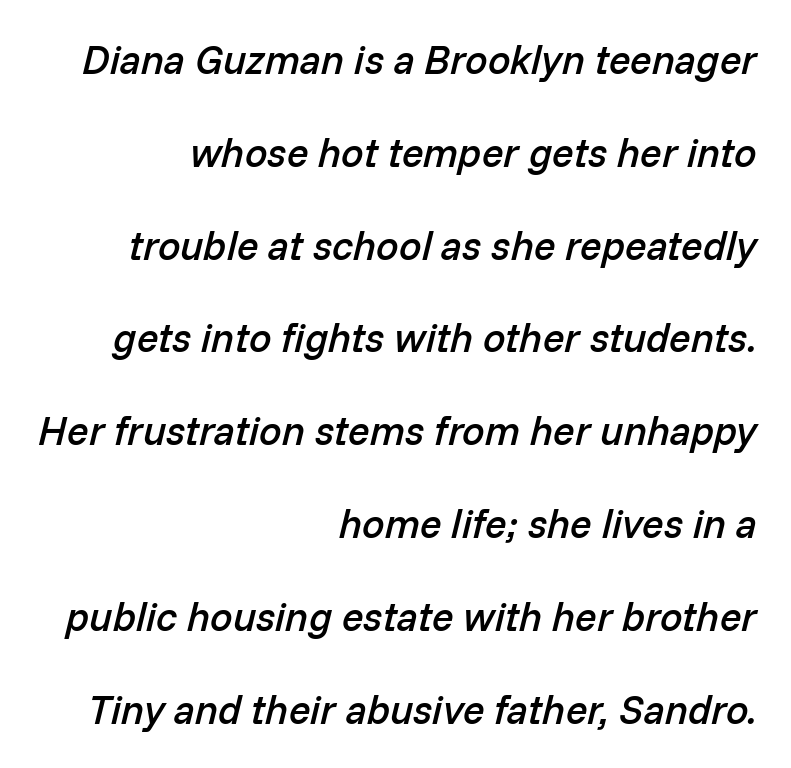
Q: Is the text bold? A: Semi-bold.
Q: Is the text italic (slanted)? A: Yes, it leans right by about 14 degrees.
Q: Is the text underlined? A: No.
Q: How is the paragraph aligned? A: Right-aligned.
Q: Is the spacing between letters normal or unusually wide? A: Normal.
Q: Is the spacing between lines tight, normal or loose? A: Loose.
Q: Width (condensed, normal, or wide)? A: Normal.
Q: Stroke contrast? A: Low.
Q: x-height? A: Medium.
Q: Monospaced? A: No.
